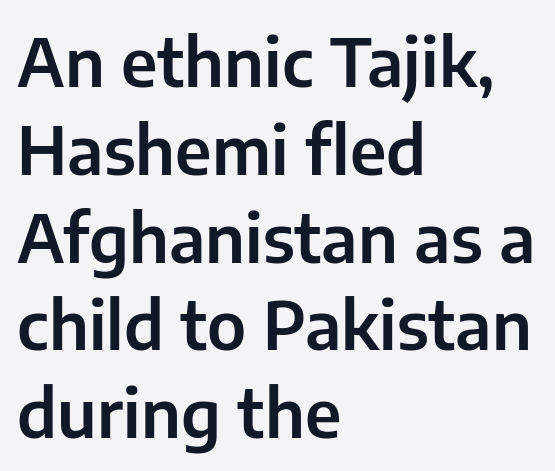
Q: Is the text italic (slanted)? A: No, it is upright.
Q: Is the typeface a serif or a sans-serif typeface? A: Sans-serif.
Q: Is the text underlined? A: No.
Q: How is the paragraph aligned? A: Left-aligned.
Q: Is the spacing between letters normal or unusually wide? A: Normal.
Q: Is the spacing between lines tight, normal or loose? A: Normal.
Q: Width (condensed, normal, or wide)? A: Normal.
Q: Stroke contrast? A: Low.
Q: x-height? A: Medium.
Q: Monospaced? A: No.
